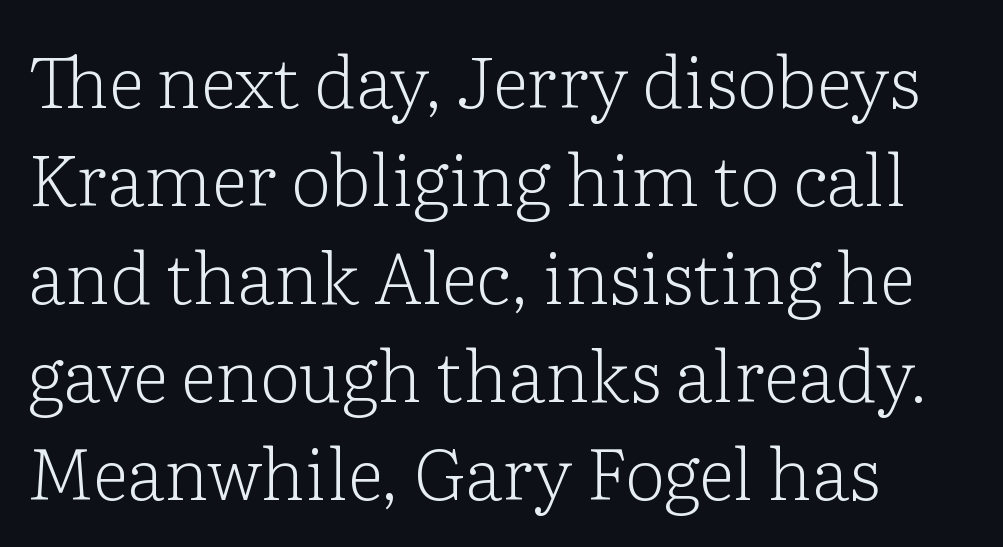
If you measured baseline to baseline, you'd find a middling distance. Characters follow at the spacing the type designer built in. These lines are rendered in a variable-pitch font. The weight tops out at a normal text grade. This rendering employs a face with finishing strokes, i.e., a serif. Check under the words: just untouched page.
